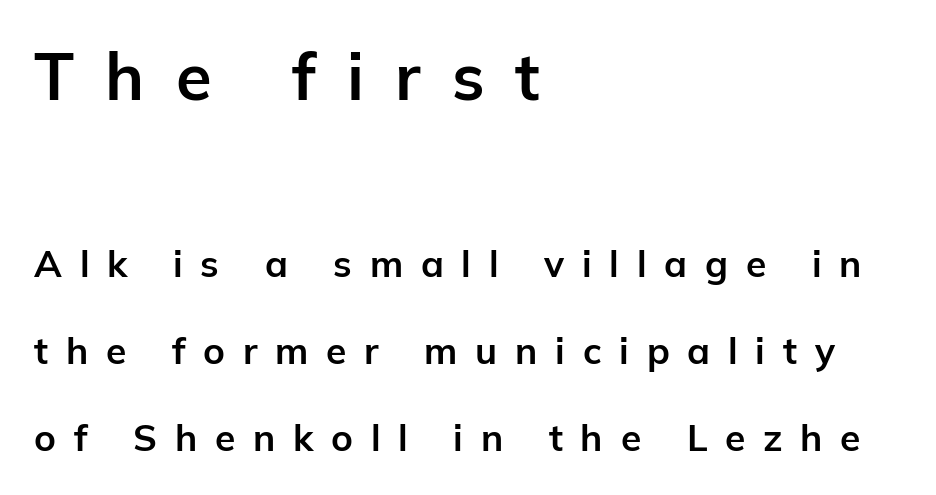
Q: Is the text bold? A: Yes.
Q: Is the text italic (slanted)? A: No, it is upright.
Q: Is the typeface a serif or a sans-serif typeface? A: Sans-serif.
Q: Is the text underlined? A: No.
Q: How is the paragraph aligned? A: Left-aligned.
Q: Is the spacing between letters normal or unusually wide? A: Unusually wide.
Q: Is the spacing between lines tight, normal or loose? A: Loose.
Q: Which block of text is set in a larger size, the first (top) or the second (bottom)? A: The first (top) one.
Q: Width (condensed, normal, or wide)? A: Normal.
Q: Stroke contrast? A: Low.
Q: x-height? A: Medium.
Q: Monospaced? A: No.
